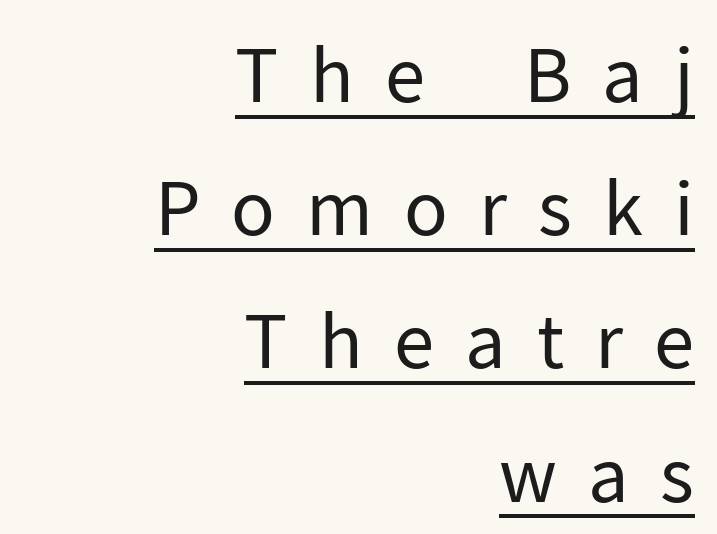
The image shows 74 px regular-weight sans-serif type, upright; set right-aligned, line spacing 1.8x, unusually wide letter spacing (+0.42 em), underlined; low stroke contrast and a medium x-height.
